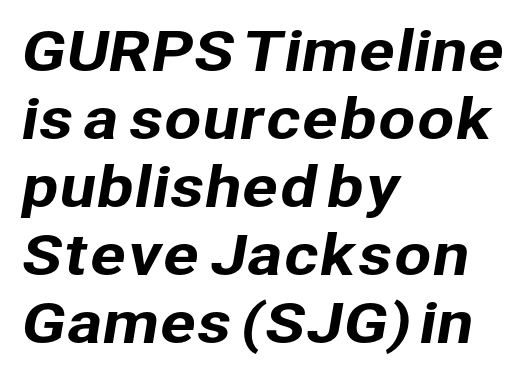
Regular leading. Horizontal alignment here is leftward, the default for most running prose. The gaps between neighbouring characters are ordinary and unremarkable. Observe the absence of serifs on each vertical stroke in this sample. Is this a fixed-width face? No — the glyphs have proportional, varying widths.
